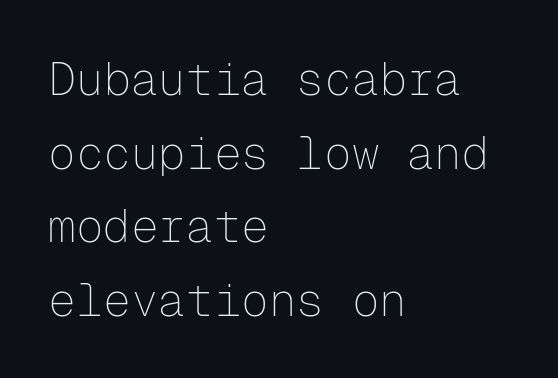
Note the uniform advance width — an 'i' takes as much space as an 'm'. Default kerning and tracking; the words read as compact shapes. Regarding serifs, this sample does without them. Leading: standard. Upright lettering throughout.
